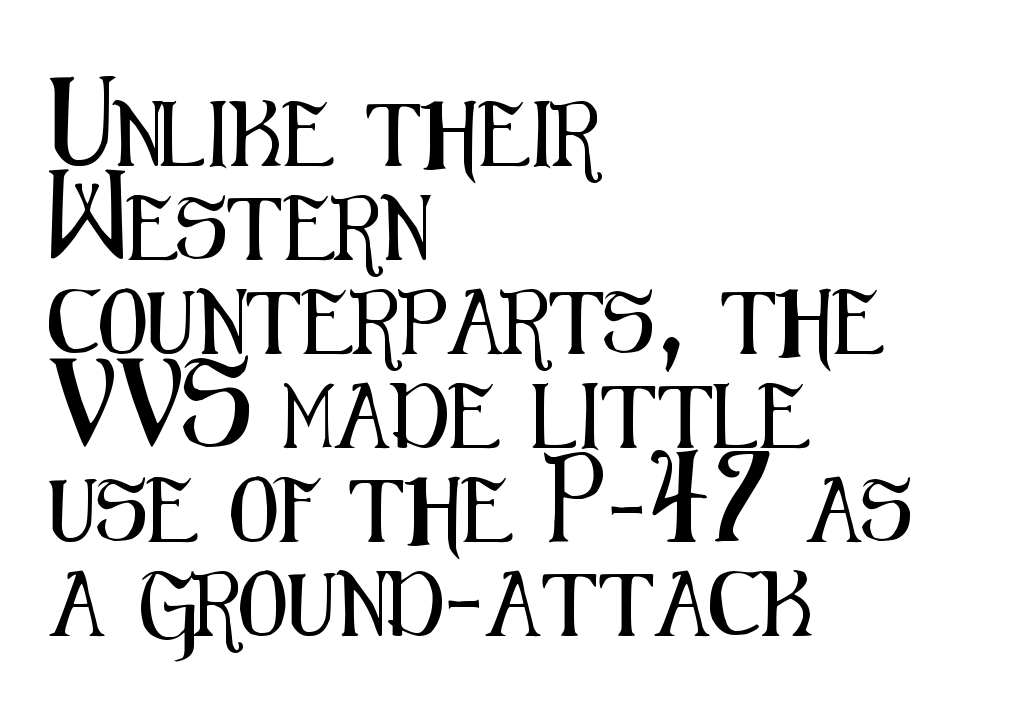
{"italic": "no", "width": "condensed", "stroke_contrast": "medium", "x_height": "medium", "monospaced": "no", "underline": "no", "align": "left", "line_spacing": "normal", "line_spacing_ratio": 1.47, "letter_spacing": "normal", "letter_spacing_em": 0.0, "glyph_px": 64}
